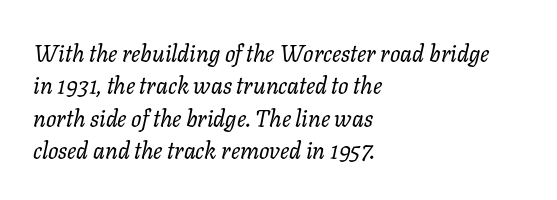
Q: Is the text bold? A: No.
Q: Is the text italic (slanted)? A: Yes, it leans right by about 11 degrees.
Q: Is the text underlined? A: No.
Q: How is the paragraph aligned? A: Left-aligned.
Q: Is the spacing between letters normal or unusually wide? A: Normal.
Q: Is the spacing between lines tight, normal or loose? A: Normal.
